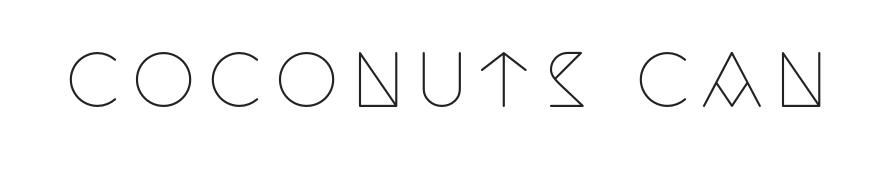
{"serif": "yes", "italic": "no", "bold": "no", "weight": "thin", "width": "condensed", "stroke_contrast": "low", "x_height": "large", "monospaced": "no", "underline": "no", "glyph_px": 72}
